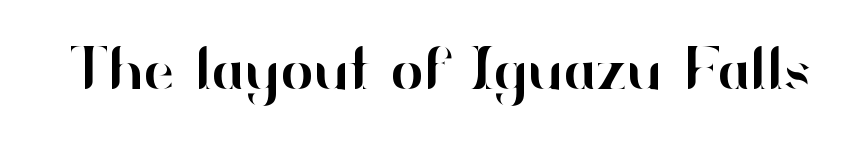
Q: Is the text italic (slanted)? A: No, it is upright.
Q: Is the typeface a serif or a sans-serif typeface? A: Sans-serif.
Q: Is the text underlined? A: No.
Q: Is the spacing between letters normal or unusually wide? A: Normal.
Q: Width (condensed, normal, or wide)? A: Normal.
Q: Stroke contrast? A: High.
Q: x-height? A: Small.
Q: Monospaced? A: No.
